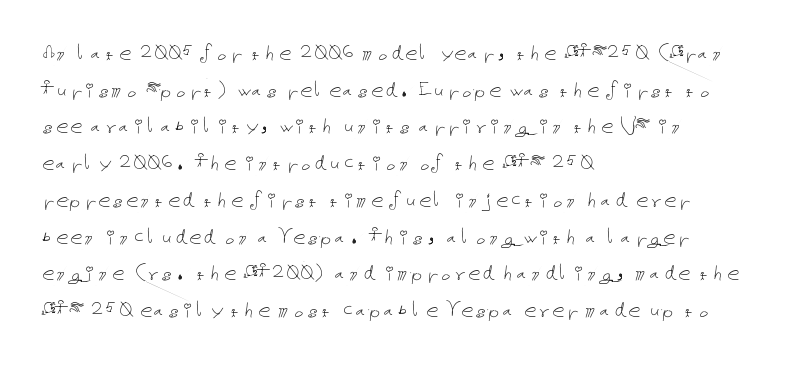
The image shows 25 px text type, upright; set left-aligned, normal line spacing (1.47x), normal letter spacing, not underlined.
